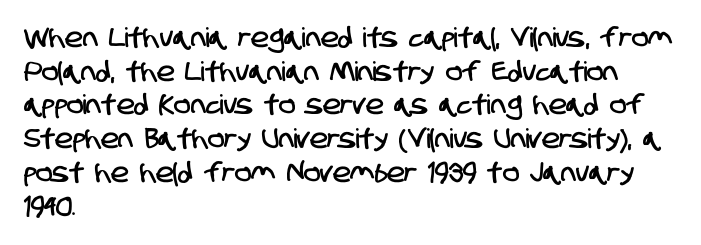
Q: Is the text underlined? A: No.
Q: How is the paragraph aligned? A: Left-aligned.
Q: Is the spacing between letters normal or unusually wide? A: Normal.
Q: Is the spacing between lines tight, normal or loose? A: Normal.
